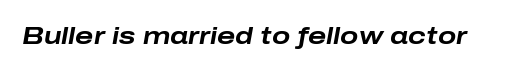
The image shows 24 px bold type, italic (leaning right); set normal letter spacing, not underlined.
